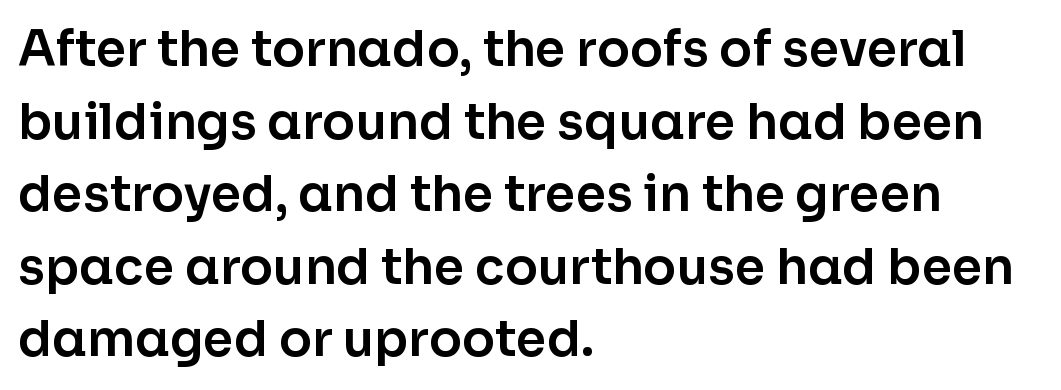
The image shows 49 px sans-serif type, upright; set left-aligned, normal line spacing (1.48x), normal letter spacing, not underlined; low stroke contrast and a medium x-height.
